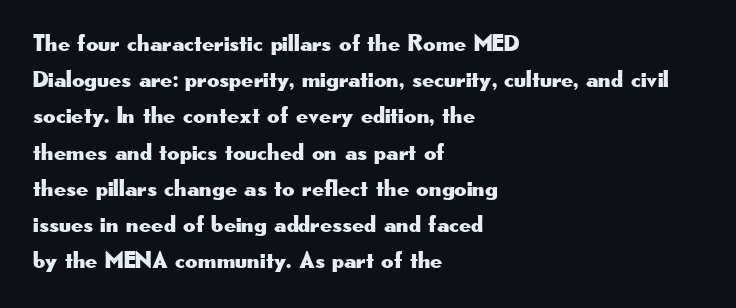
The image shows 24 px text type, upright; set left-aligned, normal line spacing (1.51x), normal letter spacing, not underlined.
